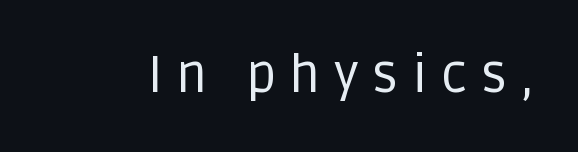
The image shows 52 px regular-weight sans-serif type, upright; set unusually wide letter spacing (+0.26 em), not underlined; low stroke contrast and a large x-height.
